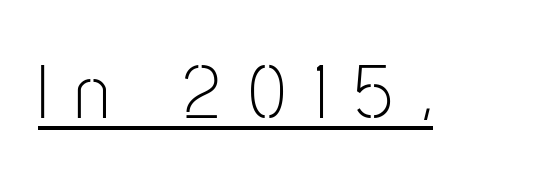
{"serif": "no", "italic": "no", "bold": "no", "weight": "light", "width": "condensed", "stroke_contrast": "low", "x_height": "medium", "monospaced": "no", "underline": "yes", "letter_spacing": "wide", "letter_spacing_em": 0.36, "glyph_px": 77}
